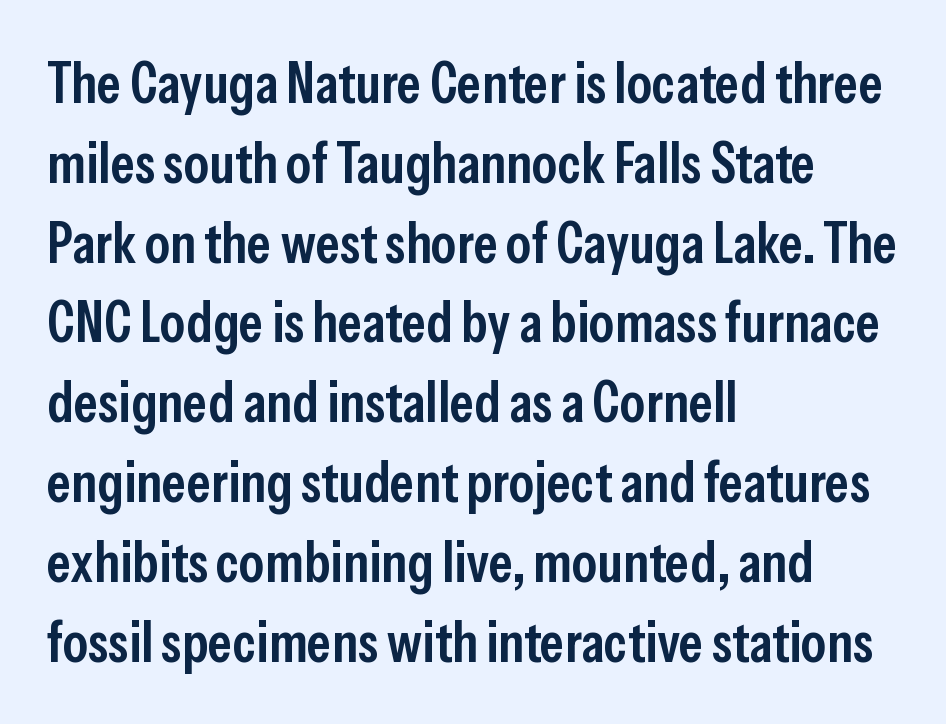
Q: Is the text bold? A: Semi-bold.
Q: Is the text italic (slanted)? A: No, it is upright.
Q: Is the typeface a serif or a sans-serif typeface? A: Sans-serif.
Q: Is the text underlined? A: No.
Q: How is the paragraph aligned? A: Left-aligned.
Q: Is the spacing between letters normal or unusually wide? A: Normal.
Q: Is the spacing between lines tight, normal or loose? A: Normal.
Q: Width (condensed, normal, or wide)? A: Condensed.
Q: Stroke contrast? A: Low.
Q: x-height? A: Medium.
Q: Monospaced? A: No.
